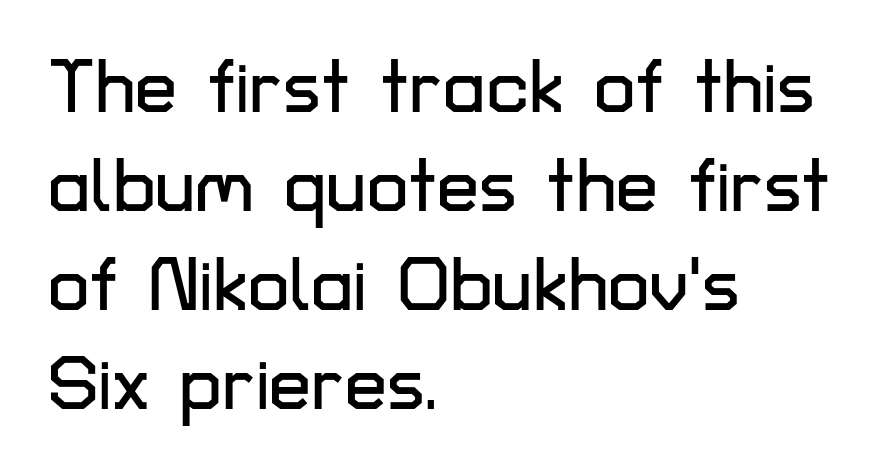
{"serif": "no", "italic": "no", "width": "normal", "stroke_contrast": "low", "x_height": "medium", "monospaced": "no", "underline": "no", "align": "left", "line_spacing": "normal", "line_spacing_ratio": 1.32, "letter_spacing": "normal", "letter_spacing_em": 0.0, "glyph_px": 75}
